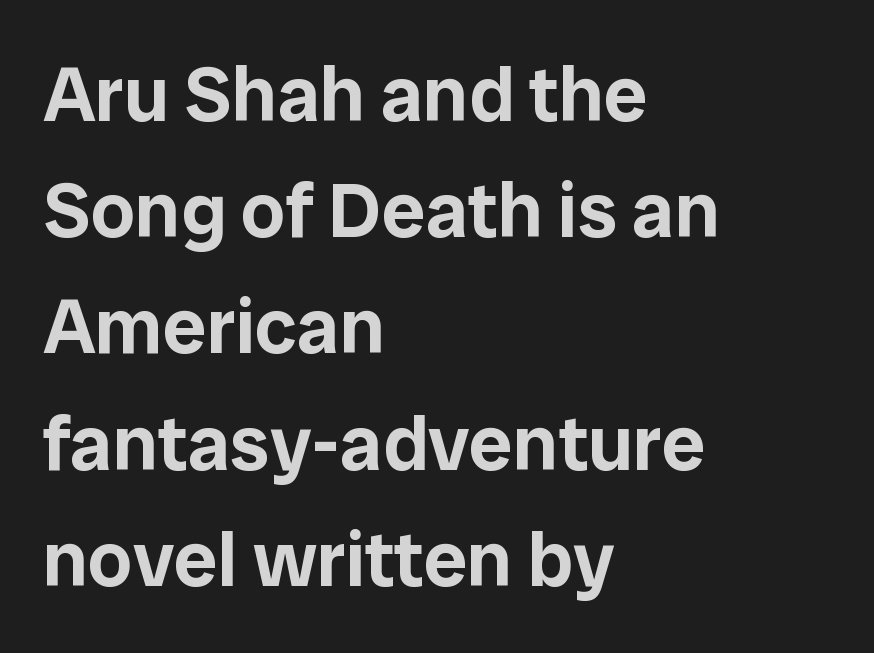
Each letter keeps its own natural width here, so spacing adapts to shape. It's the straight-up-and-down kind of type. No extra tracking has been applied to these lines. Visually the block forms a straight wall on the left and a jagged coastline on the right.
